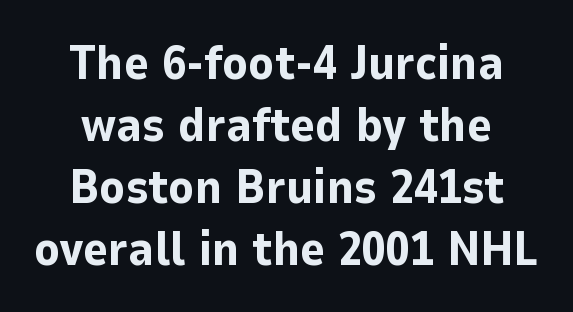
Q: Is the text bold? A: Yes.
Q: Is the text italic (slanted)? A: No, it is upright.
Q: Is the typeface a serif or a sans-serif typeface? A: Sans-serif.
Q: Is the text underlined? A: No.
Q: How is the paragraph aligned? A: Centered.
Q: Is the spacing between letters normal or unusually wide? A: Normal.
Q: Is the spacing between lines tight, normal or loose? A: Normal.
Q: Width (condensed, normal, or wide)? A: Normal.
Q: Stroke contrast? A: Low.
Q: x-height? A: Medium.
Q: Monospaced? A: No.
